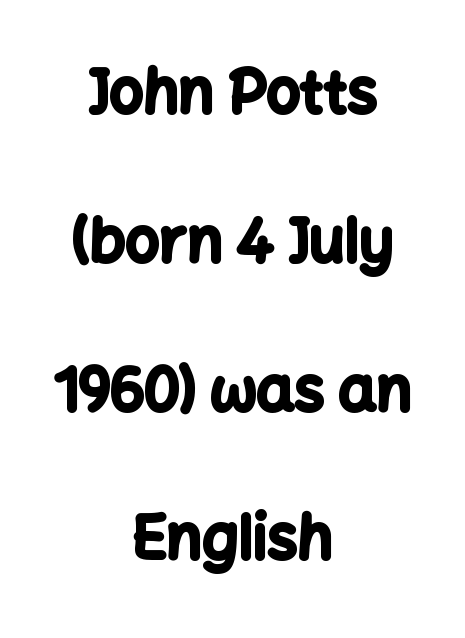
The image shows 60 px bold sans-serif type, upright; set centered, loose line spacing (2.48x), normal letter spacing, not underlined; low stroke contrast and a medium x-height.
